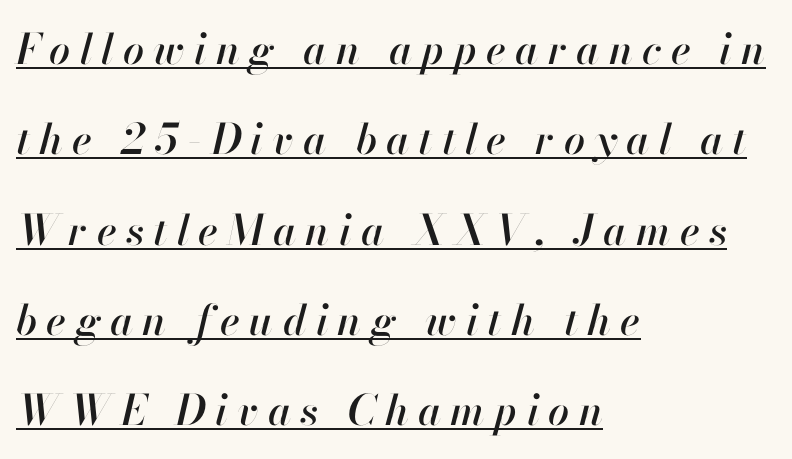
Q: Is the text italic (slanted)? A: Yes, it leans right by about 13 degrees.
Q: Is the text underlined? A: Yes.
Q: How is the paragraph aligned? A: Left-aligned.
Q: Is the spacing between letters normal or unusually wide? A: Unusually wide.
Q: Is the spacing between lines tight, normal or loose? A: Loose.
Q: Width (condensed, normal, or wide)? A: Normal.
Q: Stroke contrast? A: High.
Q: x-height? A: Small.
Q: Monospaced? A: No.
